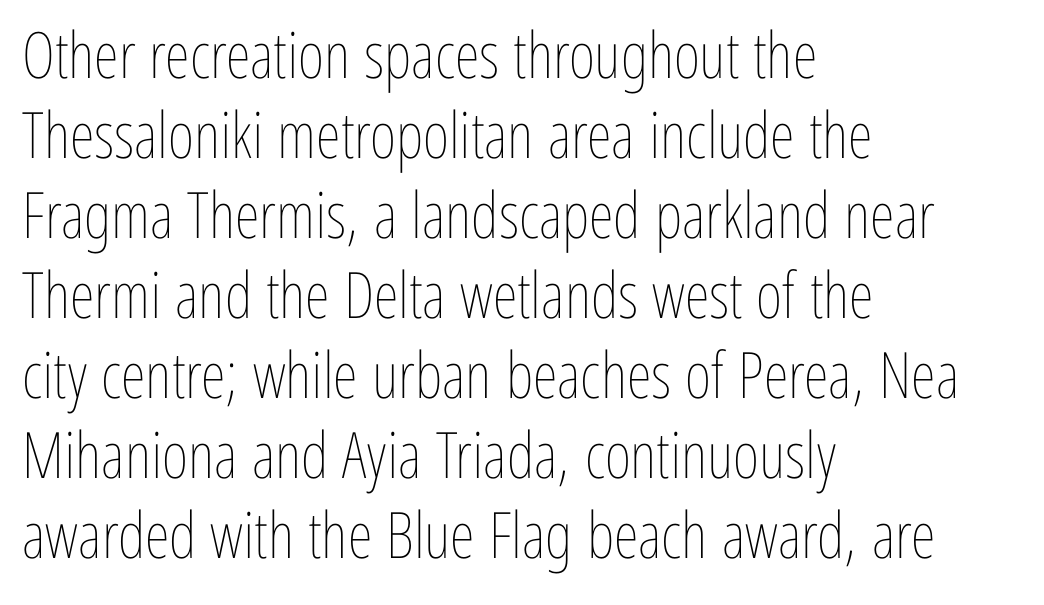
The image shows 64 px thin, condensed type, upright; set left-aligned, normal line spacing (1.25x), normal letter spacing, not underlined; low stroke contrast and a medium x-height.
